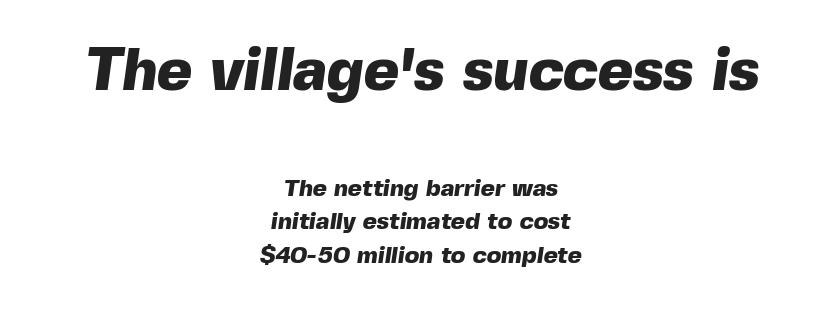
The image shows 60 px heavy sans-serif type; set centered, normal line spacing (1.41x), normal letter spacing, not underlined; the first (top) block is 2.5x larger; a medium x-height.
